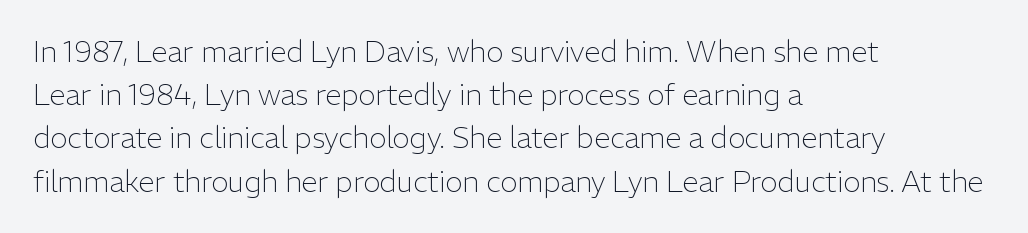
{"serif": "no", "italic": "no", "bold": "no", "weight": "light", "width": "normal", "stroke_contrast": "low", "x_height": "medium", "monospaced": "no", "underline": "no", "align": "left", "line_spacing": "normal", "line_spacing_ratio": 1.49, "letter_spacing": "normal", "letter_spacing_em": 0.0, "glyph_px": 29}
